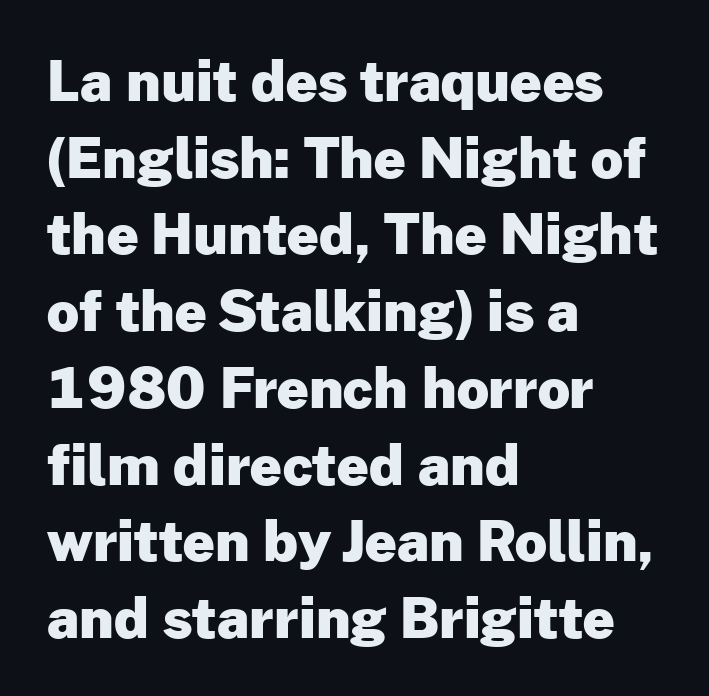
Examine the stroke ends and you'll find no serifs. The passage shown stacks its lines at a standard gap. On the weight axis this lands at bold, roughly 700. Spacing verdict: proportional, widths tailored to each character. Every character sits straight up, as roman type does. Is the block centered? No — it sits flush against the left margin.
